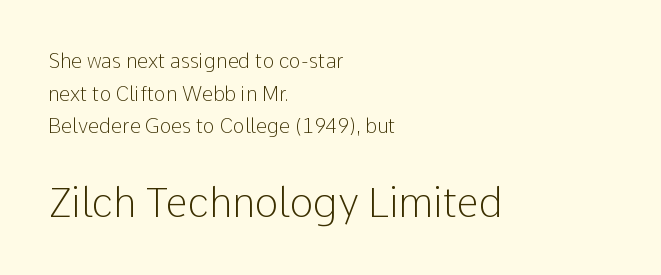
Q: Is the text bold? A: No.
Q: Is the text italic (slanted)? A: No, it is upright.
Q: Is the typeface a serif or a sans-serif typeface? A: Sans-serif.
Q: Is the text underlined? A: No.
Q: How is the paragraph aligned? A: Left-aligned.
Q: Is the spacing between letters normal or unusually wide? A: Normal.
Q: Is the spacing between lines tight, normal or loose? A: Normal.
Q: Which block of text is set in a larger size, the first (top) or the second (bottom)? A: The second (bottom) one.
Q: Width (condensed, normal, or wide)? A: Normal.
Q: Stroke contrast? A: Low.
Q: x-height? A: Medium.
Q: Monospaced? A: No.
